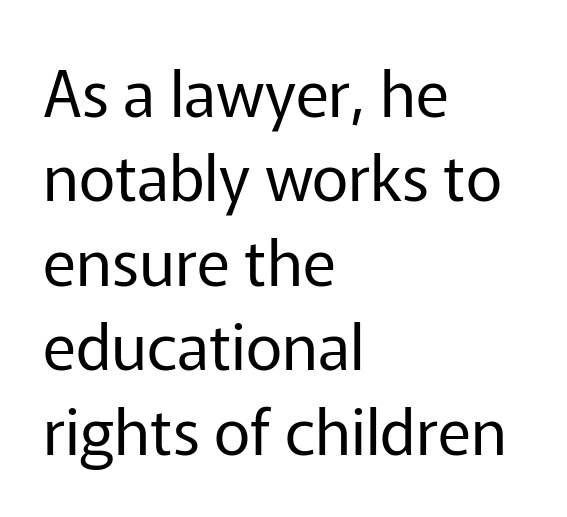
{"serif": "no", "italic": "no", "bold": "no", "weight": "regular", "width": "normal", "stroke_contrast": "low", "x_height": "medium", "monospaced": "no", "underline": "no", "align": "left", "line_spacing": "normal", "line_spacing_ratio": 1.34, "letter_spacing": "normal", "letter_spacing_em": 0.0, "glyph_px": 63}
